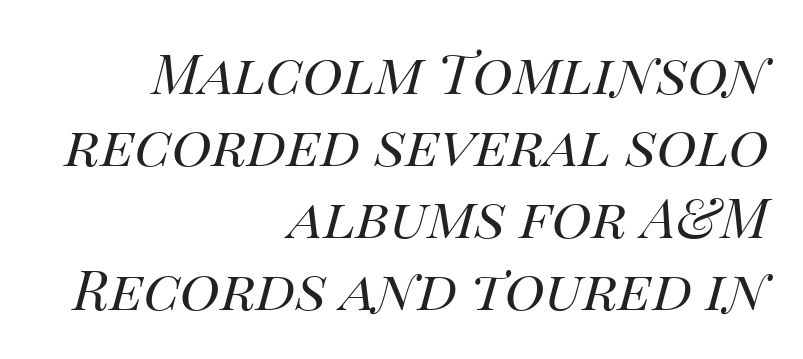
Q: Is the text bold? A: No.
Q: Is the text italic (slanted)? A: Yes, it leans right by about 14 degrees.
Q: Is the text underlined? A: No.
Q: How is the paragraph aligned? A: Right-aligned.
Q: Is the spacing between letters normal or unusually wide? A: Normal.
Q: Is the spacing between lines tight, normal or loose? A: Normal.
Q: Width (condensed, normal, or wide)? A: Normal.
Q: Stroke contrast? A: High.
Q: x-height? A: Large.
Q: Monospaced? A: No.
